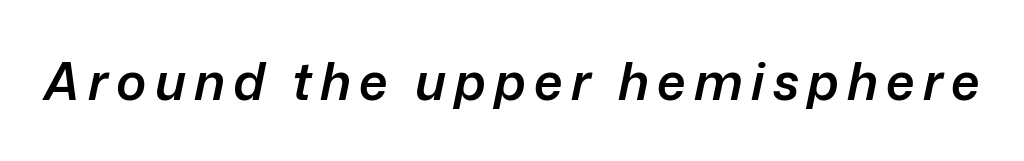
The strokes are fattened partway — semibold, not bold. The passage shown is typed in a proportional face where columns would drift. Yep, that's italic — everything's leaning. Bare-footed words on every line.
